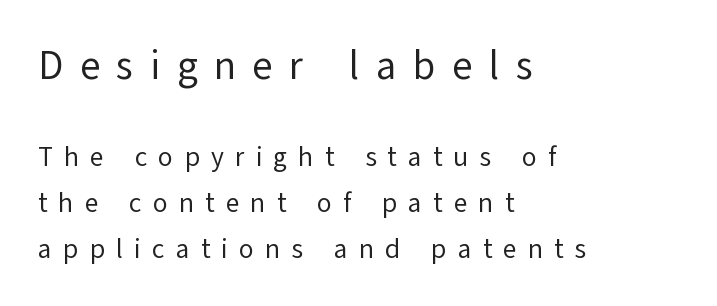
Q: Is the text bold? A: No.
Q: Is the text italic (slanted)? A: No, it is upright.
Q: Is the typeface a serif or a sans-serif typeface? A: Sans-serif.
Q: Is the text underlined? A: No.
Q: How is the paragraph aligned? A: Left-aligned.
Q: Is the spacing between letters normal or unusually wide? A: Unusually wide.
Q: Is the spacing between lines tight, normal or loose? A: Normal.
Q: Which block of text is set in a larger size, the first (top) or the second (bottom)? A: The first (top) one.
Q: Width (condensed, normal, or wide)? A: Normal.
Q: Stroke contrast? A: Low.
Q: x-height? A: Medium.
Q: Monospaced? A: No.
